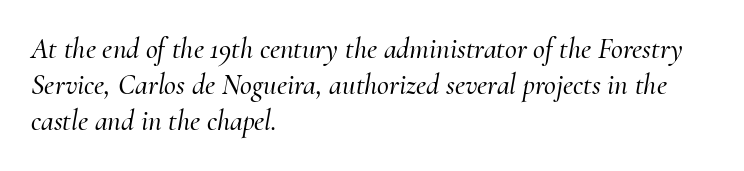
The axis of the letterforms is tilted away from vertical. Every row of glyphs begins at an identical x-position on the left. Plain, unruled lines of type. Each letter keeps its own natural width here, so spacing adapts to shape. Notice how descenders clear the ascenders below comfortably — that's standard leading.
